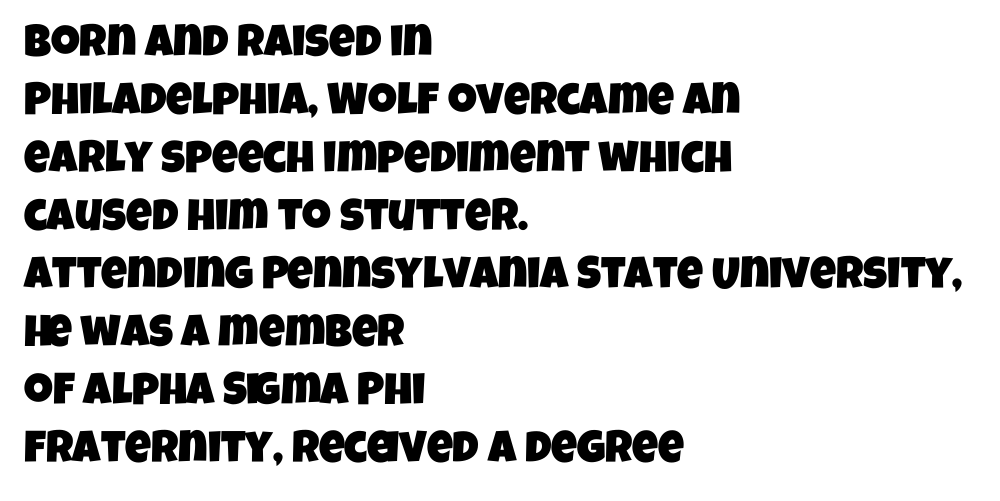
The image shows 45 px condensed sans-serif type; set left-aligned, normal line spacing (1.29x), normal letter spacing, not underlined; low stroke contrast and a large x-height.
